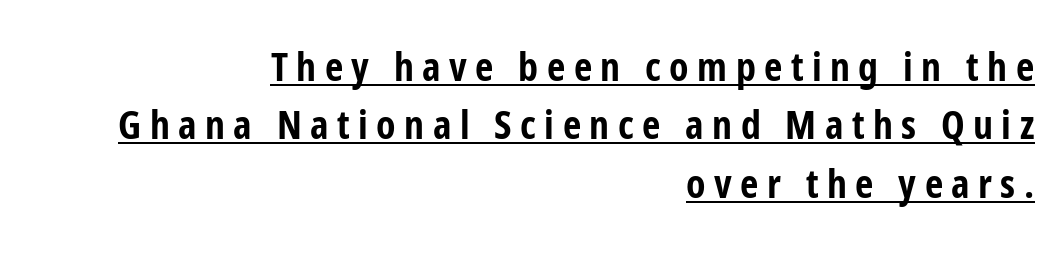
{"serif": "no", "italic": "no", "bold": "yes", "weight": "bold", "width": "condensed", "stroke_contrast": "low", "x_height": "medium", "monospaced": "no", "underline": "yes", "align": "right", "line_spacing": "normal", "line_spacing_ratio": 1.46, "letter_spacing": "wide", "letter_spacing_em": 0.21, "glyph_px": 40}
